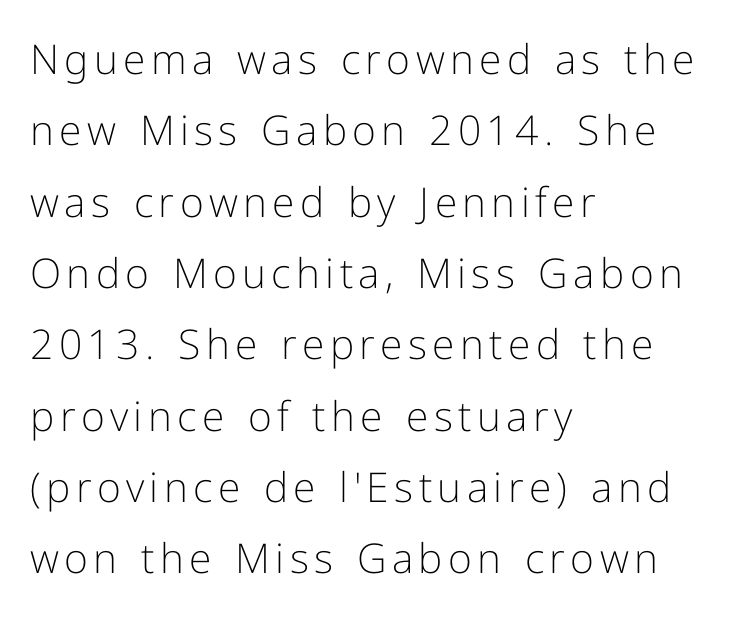
Q: Is the text bold? A: No.
Q: Is the text italic (slanted)? A: No, it is upright.
Q: Is the typeface a serif or a sans-serif typeface? A: Sans-serif.
Q: Is the text underlined? A: No.
Q: How is the paragraph aligned? A: Left-aligned.
Q: Width (condensed, normal, or wide)? A: Normal.
Q: Stroke contrast? A: Low.
Q: x-height? A: Medium.
Q: Monospaced? A: No.
